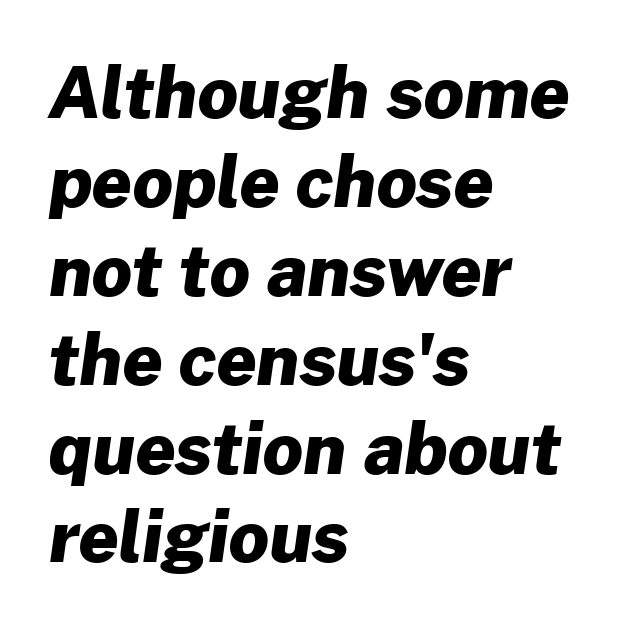
The image shows 70 px heavy sans-serif type; set left-aligned, normal line spacing (1.27x), normal letter spacing, not underlined; low stroke contrast and a medium x-height.
